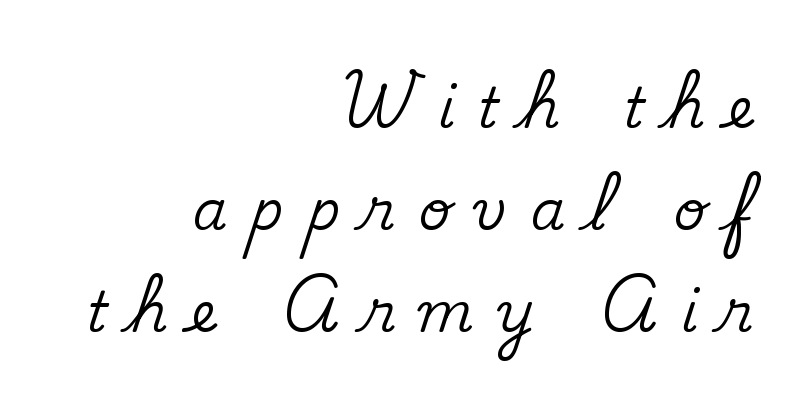
{"width": "normal", "stroke_contrast": "medium", "x_height": "small", "monospaced": "no", "underline": "no", "align": "right", "line_spacing_ratio": 1.82, "letter_spacing": "wide", "letter_spacing_em": 0.41, "glyph_px": 56}
